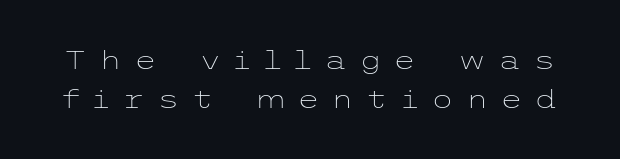
The strip under each line holds only bare page. The typesetting does not lean heavy: it is not bold. If you measured baseline to baseline, you'd find a middling distance. Characters remain perfectly vertical along every line. What stands out about the letter spacing? Its width — letters are far apart.
